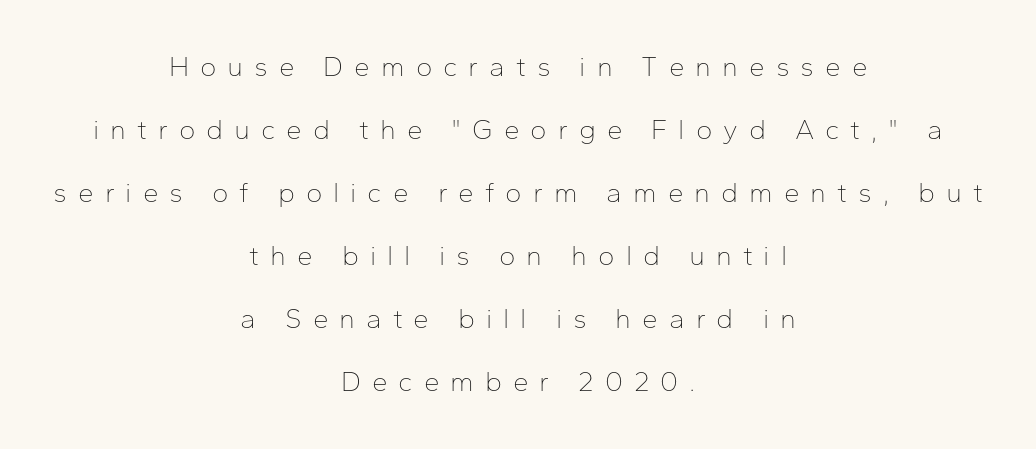
{"serif": "no", "italic": "no", "bold": "no", "weight": "thin", "width": "normal", "stroke_contrast": "low", "x_height": "medium", "monospaced": "no", "underline": "no", "align": "center", "line_spacing": "loose", "line_spacing_ratio": 2.25, "letter_spacing": "wide", "letter_spacing_em": 0.39, "glyph_px": 28}
